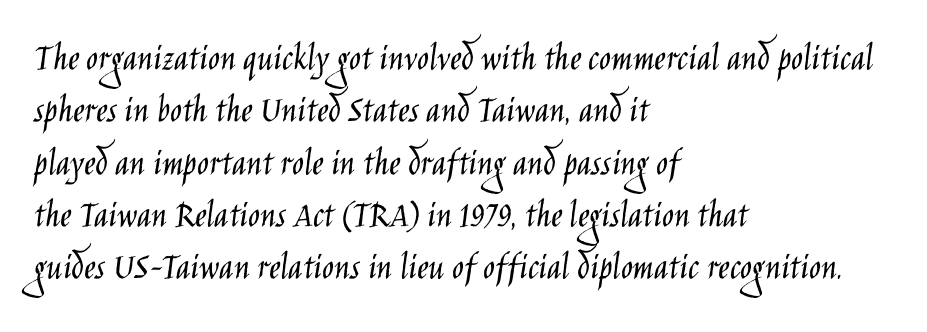
Q: Is the text bold? A: No.
Q: Is the text italic (slanted)? A: Yes.
Q: Is the typeface a serif or a sans-serif typeface? A: Sans-serif.
Q: Is the text underlined? A: No.
Q: How is the paragraph aligned? A: Left-aligned.
Q: Is the spacing between letters normal or unusually wide? A: Normal.
Q: Is the spacing between lines tight, normal or loose? A: Normal.
Q: Width (condensed, normal, or wide)? A: Condensed.
Q: Stroke contrast? A: Low.
Q: x-height? A: Large.
Q: Monospaced? A: No.
